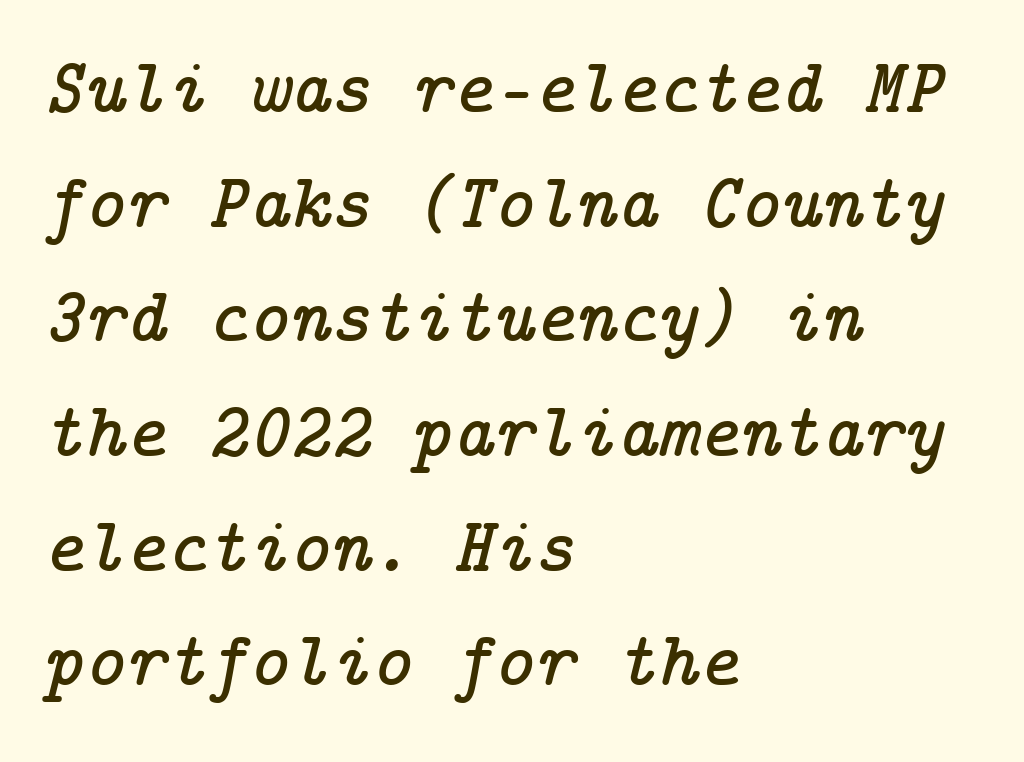
Font category for this specimen: serif. If you measured baseline to baseline, you'd find a middling distance. The passage shown has conventional tracking throughout. Observe the lean: these are italic letterforms.
